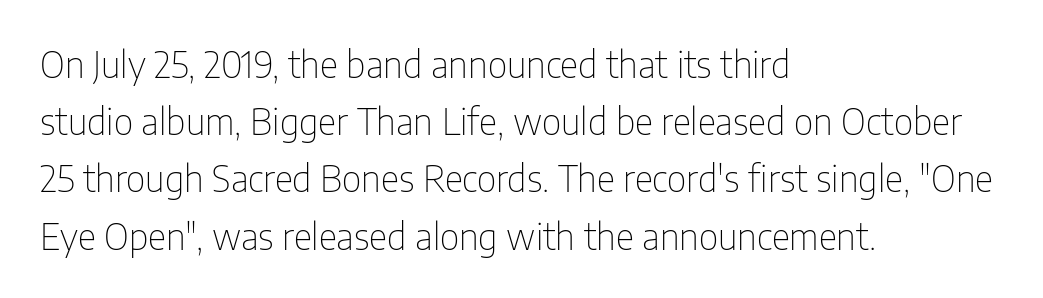
Leftover space on each line is placed entirely after the last word. It's the straight-up-and-down kind of type. The tracking reads as untouched default to a designer's eye. The letters look calm and open, with moderate or lighter stems.
